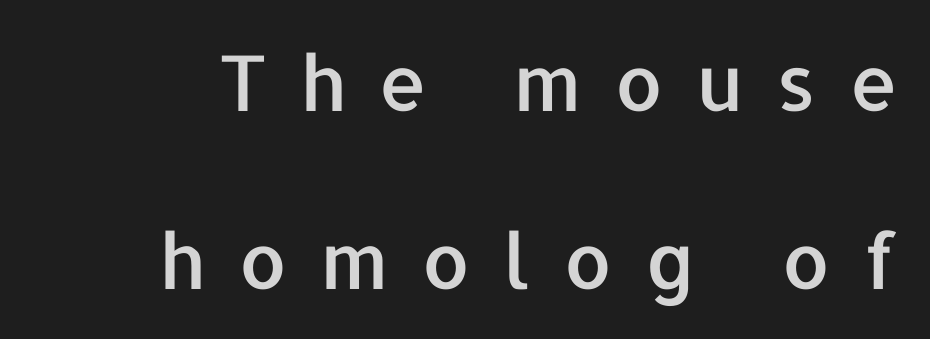
{"serif": "no", "italic": "no", "width": "normal", "stroke_contrast": "low", "x_height": "medium", "monospaced": "no", "underline": "no", "line_spacing": "loose", "line_spacing_ratio": 2.31, "letter_spacing": "wide", "letter_spacing_em": 0.42, "glyph_px": 77}
